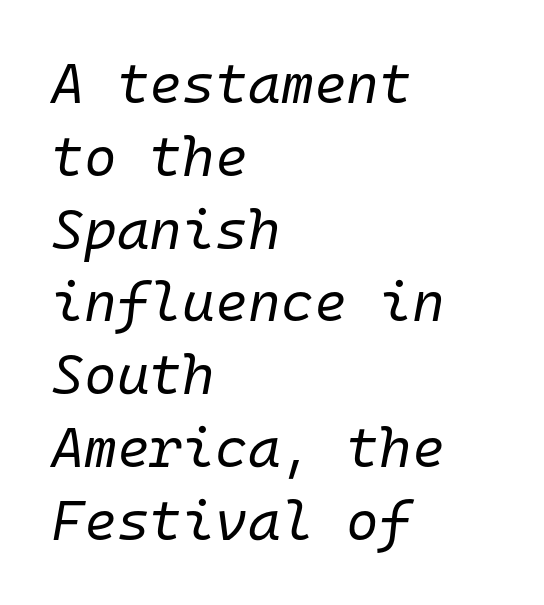
The image shows 56 px regular-weight type, italic (leaning right), monospaced; set left-aligned, normal line spacing (1.3x), normal letter spacing, not underlined; low stroke contrast and a medium x-height.
